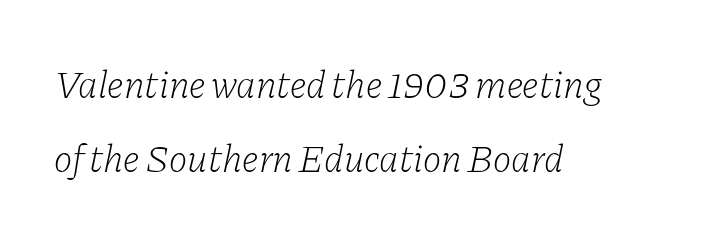
Q: Is the text bold? A: No.
Q: Is the text italic (slanted)? A: Yes, it leans right by about 11 degrees.
Q: Is the typeface a serif or a sans-serif typeface? A: Serif.
Q: Is the text underlined? A: No.
Q: How is the paragraph aligned? A: Left-aligned.
Q: Is the spacing between letters normal or unusually wide? A: Normal.
Q: Width (condensed, normal, or wide)? A: Normal.
Q: Stroke contrast? A: Low.
Q: x-height? A: Medium.
Q: Monospaced? A: No.
